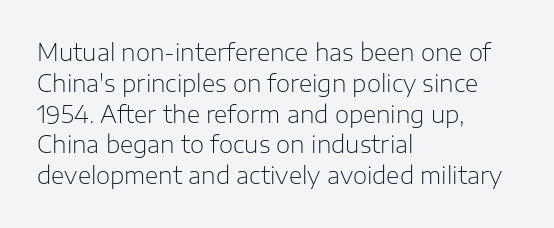
Q: Is the text bold? A: No.
Q: Is the text italic (slanted)? A: No, it is upright.
Q: Is the text underlined? A: No.
Q: How is the paragraph aligned? A: Left-aligned.
Q: Is the spacing between letters normal or unusually wide? A: Normal.
Q: Is the spacing between lines tight, normal or loose? A: Normal.
